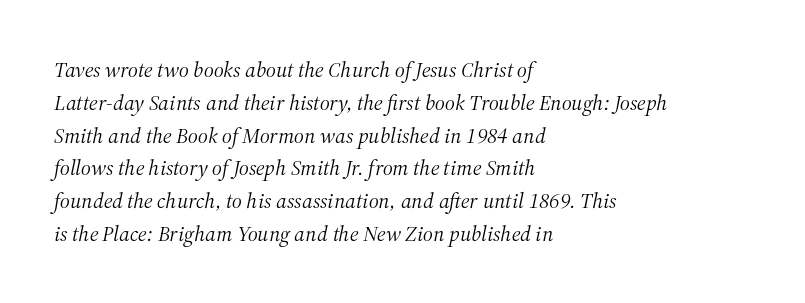
The image shows 22 px text type, italic (leaning right); set left-aligned, normal line spacing (1.49x), normal letter spacing, not underlined.
